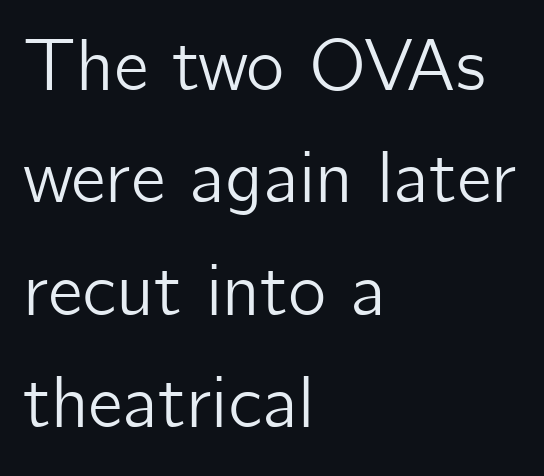
Q: Is the text italic (slanted)? A: No, it is upright.
Q: Is the typeface a serif or a sans-serif typeface? A: Sans-serif.
Q: Is the text underlined? A: No.
Q: How is the paragraph aligned? A: Left-aligned.
Q: Is the spacing between letters normal or unusually wide? A: Normal.
Q: Is the spacing between lines tight, normal or loose? A: Normal.
Q: Width (condensed, normal, or wide)? A: Normal.
Q: Stroke contrast? A: Low.
Q: x-height? A: Medium.
Q: Monospaced? A: No.
